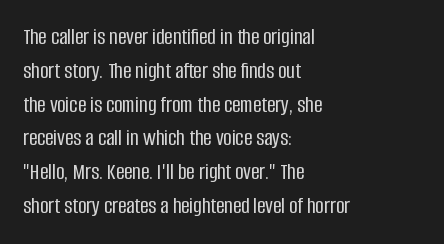
Left-aligned paragraph, ragged on the right. Compared with typical body copy, the letter spacing here is the same. A roman cut, with each character standing at attention. Baseline-to-baseline distance is the conventional proportion of letter height. The string is rendered with underlining switched off.
